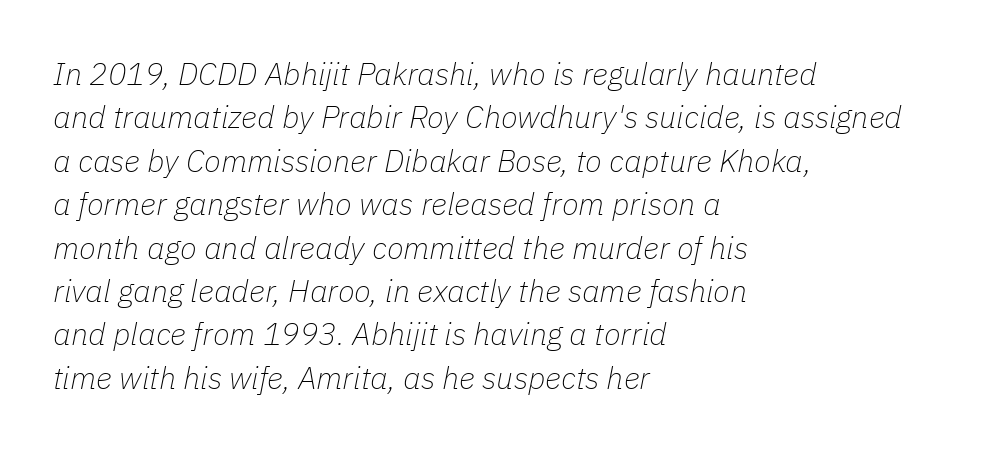
When letters slant like this, we call the style italic. Stroke thickness stays within the range of a standard reading face or lighter. The passage shown is typed in a proportional face where columns would drift. A bare baseline throughout the passage. Notice how descenders clear the ascenders below comfortably — that's standard leading.
